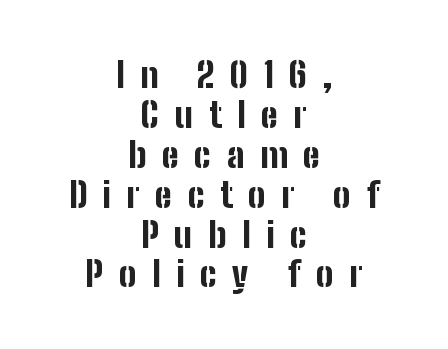
Q: Is the text bold? A: Yes.
Q: Is the text italic (slanted)? A: No, it is upright.
Q: Is the typeface a serif or a sans-serif typeface? A: Sans-serif.
Q: Is the text underlined? A: No.
Q: How is the paragraph aligned? A: Centered.
Q: Is the spacing between letters normal or unusually wide? A: Unusually wide.
Q: Is the spacing between lines tight, normal or loose? A: Tight.
Q: Width (condensed, normal, or wide)? A: Condensed.
Q: Stroke contrast? A: Low.
Q: x-height? A: Medium.
Q: Monospaced? A: No.
